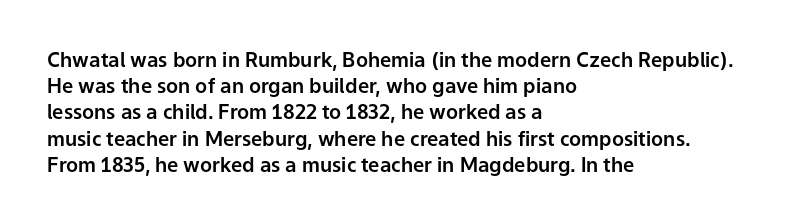
The image shows 20 px text type, upright; set left-aligned, normal line spacing (1.31x), normal letter spacing, not underlined.
